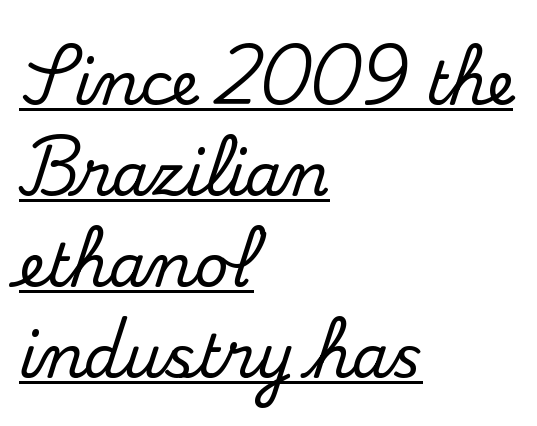
{"width": "normal", "stroke_contrast": "medium", "x_height": "small", "monospaced": "no", "underline": "yes", "align": "left", "line_spacing": "normal", "line_spacing_ratio": 1.54, "letter_spacing": "normal", "letter_spacing_em": 0.0, "glyph_px": 59}
